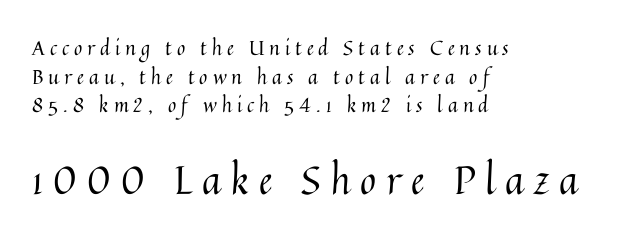
Q: Is the text bold? A: No.
Q: Is the text italic (slanted)? A: Yes.
Q: Is the text underlined? A: No.
Q: How is the paragraph aligned? A: Left-aligned.
Q: Is the spacing between letters normal or unusually wide? A: Unusually wide.
Q: Is the spacing between lines tight, normal or loose? A: Normal.
Q: Which block of text is set in a larger size, the first (top) or the second (bottom)? A: The second (bottom) one.
Q: Width (condensed, normal, or wide)? A: Normal.
Q: Stroke contrast? A: Medium.
Q: x-height? A: Medium.
Q: Monospaced? A: No.
